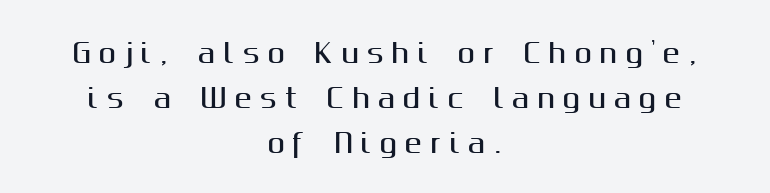
Q: Is the text italic (slanted)? A: No, it is upright.
Q: Is the text underlined? A: No.
Q: How is the paragraph aligned? A: Centered.
Q: Is the spacing between letters normal or unusually wide? A: Unusually wide.
